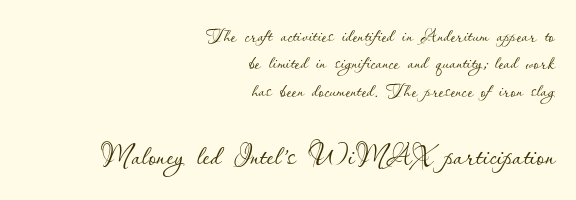
The passage shown begins with its smaller block and ends with its larger one. Heaviness? Minimal to ordinary, like unemphasized prose. Students, note that the glyphs here touch the page at normal intervals. Lines of text with bare space underneath.
